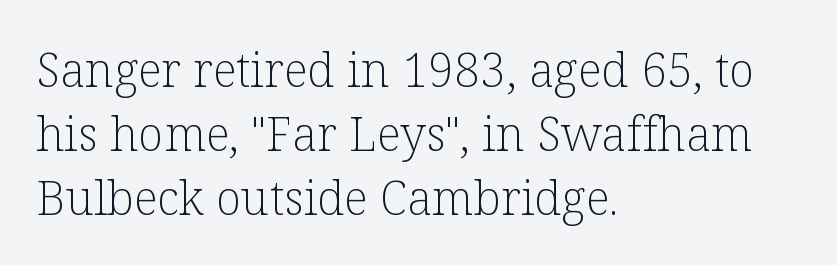
A typesetter would call this zero additional tracking. Decoration check: the copy has no underline. Alignment: flush left. The font sits on the lighter half of the weight spectrum, regular included. Varying glyph widths throughout — classic text-font behaviour.
